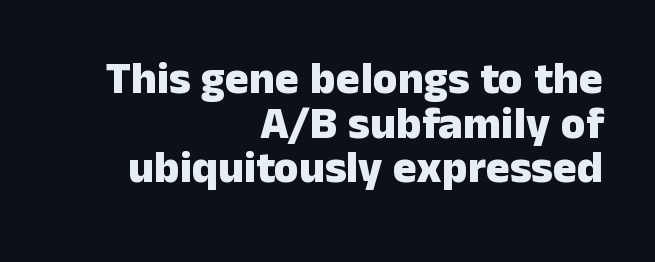
Q: Is the text bold? A: Yes.
Q: Is the text italic (slanted)? A: No, it is upright.
Q: Is the typeface a serif or a sans-serif typeface? A: Sans-serif.
Q: Is the text underlined? A: No.
Q: How is the paragraph aligned? A: Right-aligned.
Q: Is the spacing between letters normal or unusually wide? A: Normal.
Q: Is the spacing between lines tight, normal or loose? A: Tight.
Q: Width (condensed, normal, or wide)? A: Normal.
Q: Stroke contrast? A: Low.
Q: x-height? A: Medium.
Q: Monospaced? A: No.
